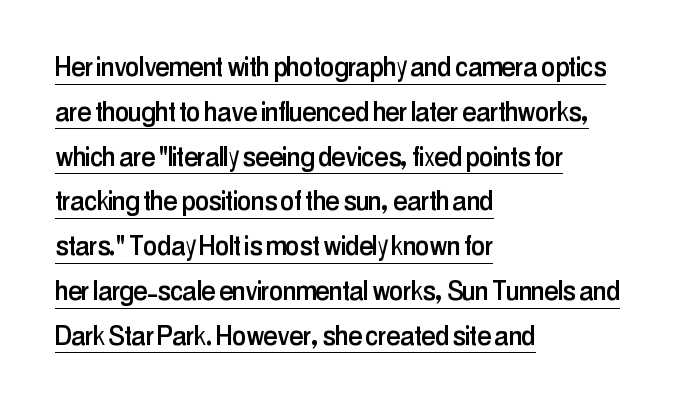
Q: Is the text italic (slanted)? A: No, it is upright.
Q: Is the typeface a serif or a sans-serif typeface? A: Sans-serif.
Q: Is the text underlined? A: Yes.
Q: How is the paragraph aligned? A: Left-aligned.
Q: Is the spacing between letters normal or unusually wide? A: Normal.
Q: Is the spacing between lines tight, normal or loose? A: Normal.
Q: Width (condensed, normal, or wide)? A: Condensed.
Q: Stroke contrast? A: Low.
Q: x-height? A: Medium.
Q: Monospaced? A: No.
